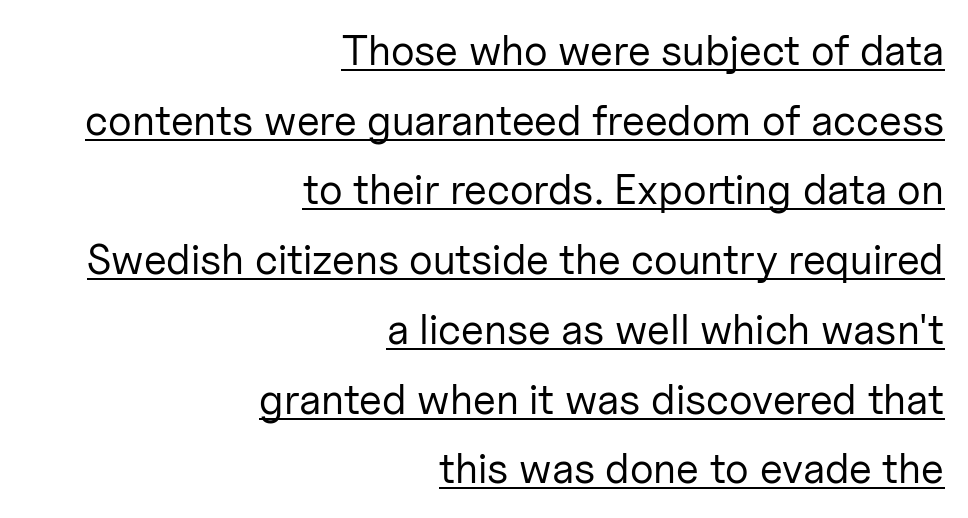
The image shows 42 px regular-weight sans-serif type, upright; set right-aligned, normal line spacing (1.66x), normal letter spacing, underlined; low stroke contrast and a medium x-height.
